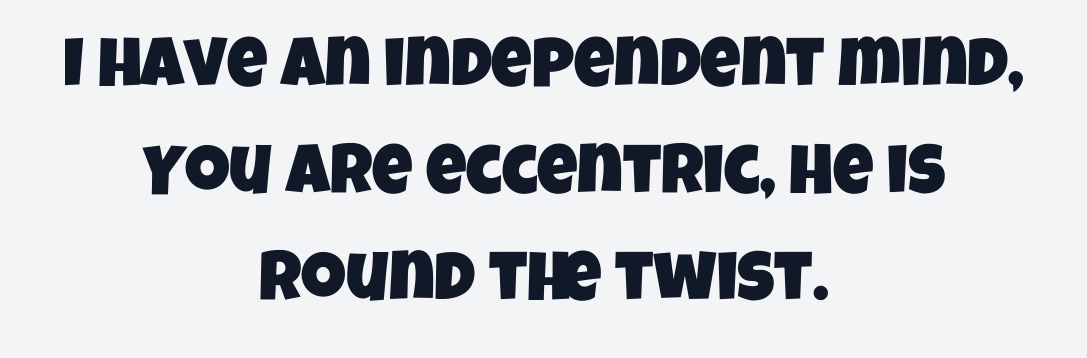
{"serif": "no", "width": "condensed", "stroke_contrast": "low", "x_height": "large", "monospaced": "no", "underline": "no", "align": "center", "line_spacing": "normal", "line_spacing_ratio": 1.53, "letter_spacing": "normal", "letter_spacing_em": 0.0, "glyph_px": 70}
